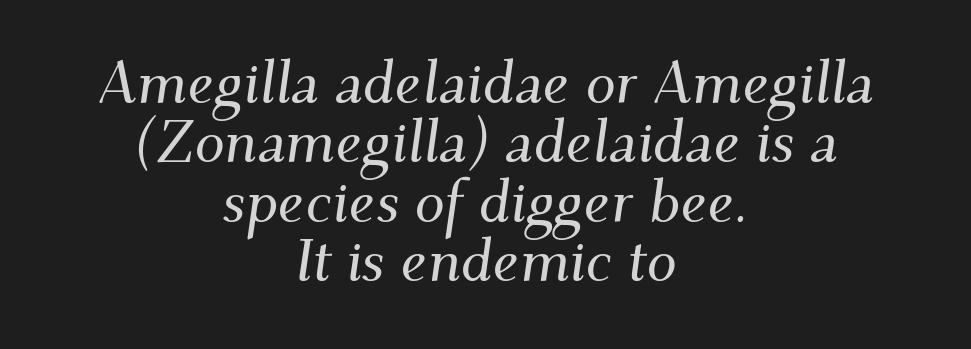
The image shows 60 px serif type, italic (leaning right); set centered, tight line spacing (0.99x), normal letter spacing, not underlined; medium stroke contrast and a small x-height.
